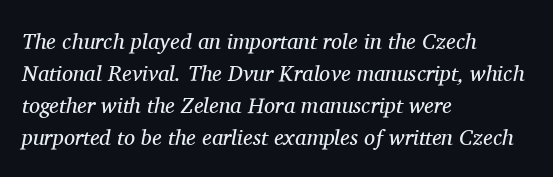
The image shows 22 px text type, italic (leaning right); set left-aligned, normal line spacing (1.45x), normal letter spacing, not underlined.
